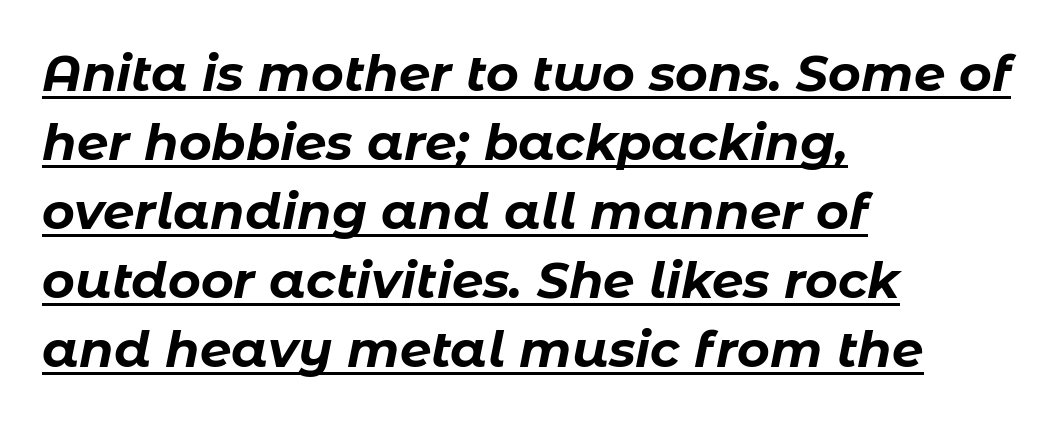
The image shows 50 px bold type, italic (leaning right); set left-aligned, normal line spacing (1.38x), normal letter spacing, underlined; low stroke contrast and a medium x-height.
